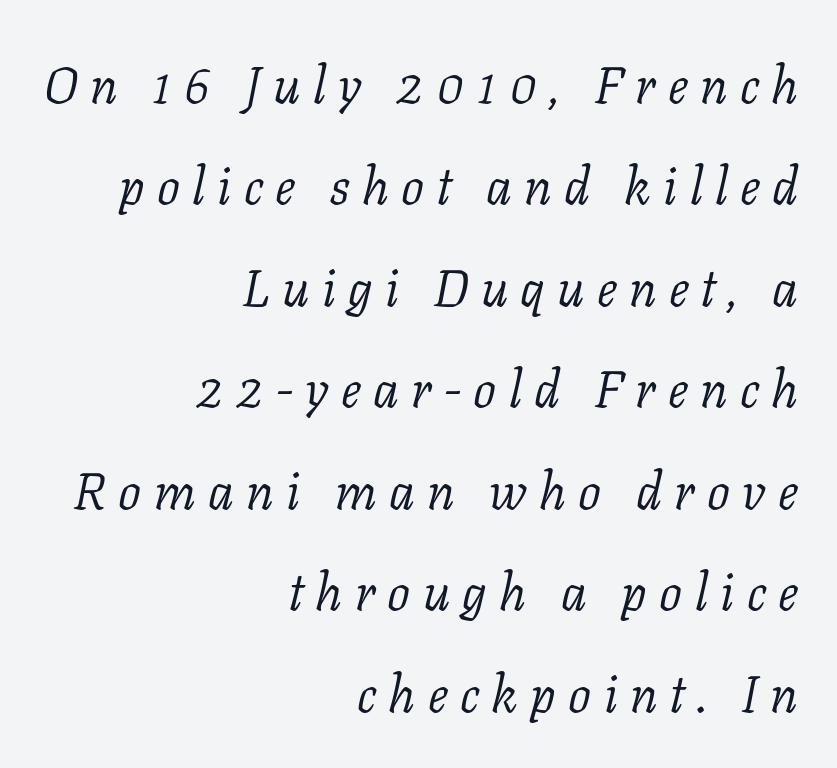
The image shows 51 px light serif type, italic (leaning right); set right-aligned, loose line spacing (1.99x), unusually wide letter spacing (+0.24 em), not underlined; low stroke contrast and a medium x-height.
